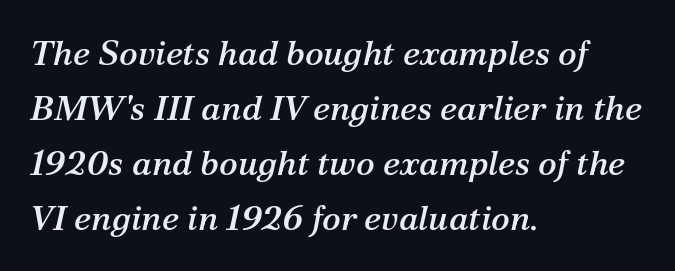
{"serif": "yes", "italic": "yes", "lean": "right", "slant_degrees": 12, "width": "normal", "stroke_contrast": "medium", "x_height": "medium", "monospaced": "no", "underline": "no", "align": "left", "line_spacing": "normal", "line_spacing_ratio": 1.57, "letter_spacing": "normal", "letter_spacing_em": 0.0, "glyph_px": 35}
